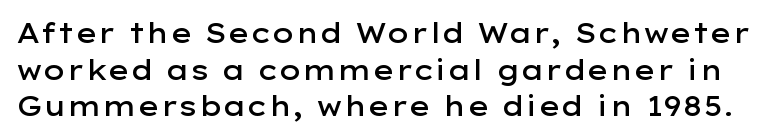
The image shows 27 px text type, upright; set normal line spacing (1.36x), normal letter spacing, not underlined.
